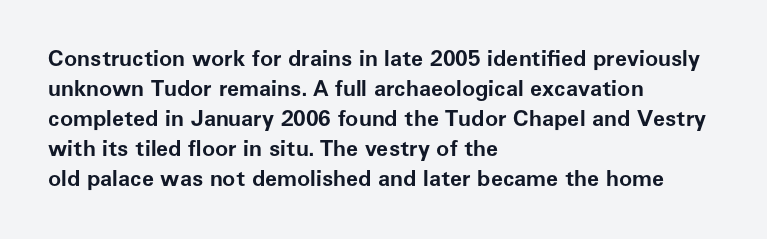
Italic: no, the glyphs are upright roman. Standard letterfit; no display-style spreading of the glyphs. Glance below the letters and you will spot only blank space. Its strokes are broad and dark, the hallmark of bold type.
